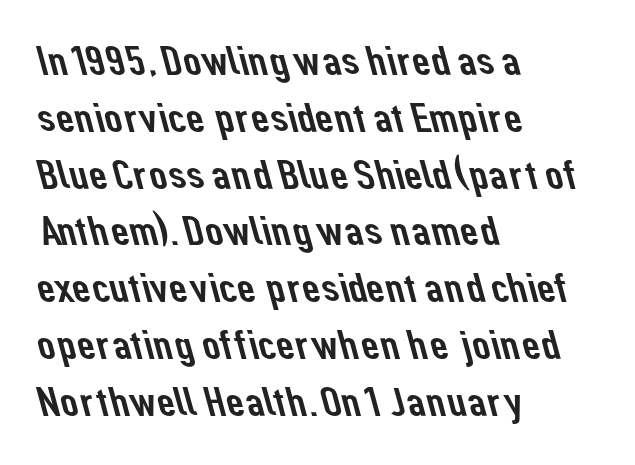
Q: Is the typeface a serif or a sans-serif typeface? A: Sans-serif.
Q: Is the text underlined? A: No.
Q: How is the paragraph aligned? A: Left-aligned.
Q: Is the spacing between letters normal or unusually wide? A: Normal.
Q: Is the spacing between lines tight, normal or loose? A: Normal.
Q: Width (condensed, normal, or wide)? A: Normal.
Q: Stroke contrast? A: Low.
Q: x-height? A: Medium.
Q: Monospaced? A: No.
